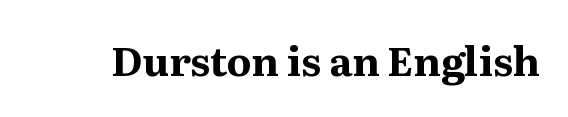
{"serif": "yes", "italic": "no", "bold": "yes", "weight": "bold", "width": "normal", "stroke_contrast": "medium", "x_height": "medium", "monospaced": "no", "underline": "no", "letter_spacing": "normal", "letter_spacing_em": 0.0, "glyph_px": 40}
